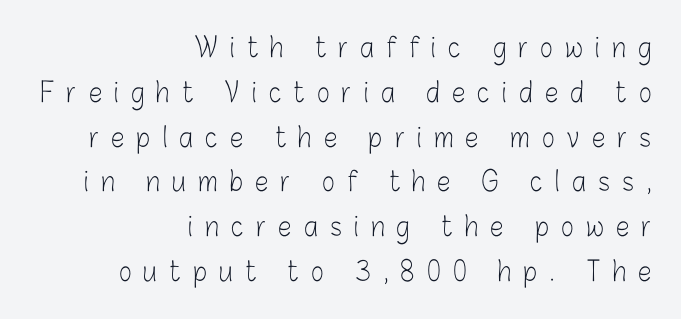
Descenders are the only things crossing below the line. Leading matches the norm, producing a regular column. Glyph-to-glyph distance is far greater than everyday printed text. Nope, not italic — everything's standing straight.
